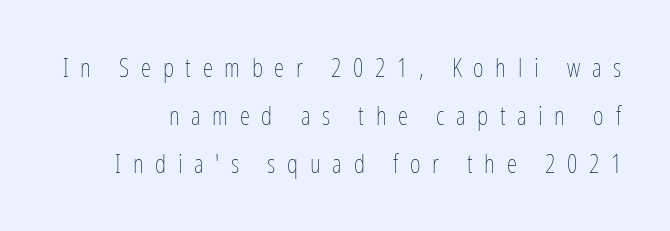
No extra ink here — the face is not bold. A bare baseline throughout the passage. The letters stand upright; this is a roman face. Inter-character spacing is expanded well beyond the font's built-in metrics.
